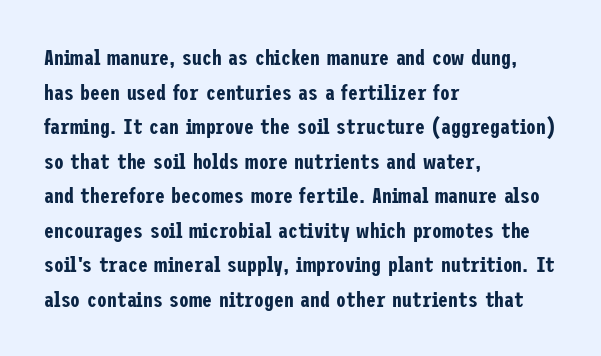
The image shows 22 px text type, upright; set left-aligned, normal line spacing (1.57x), normal letter spacing, not underlined.
